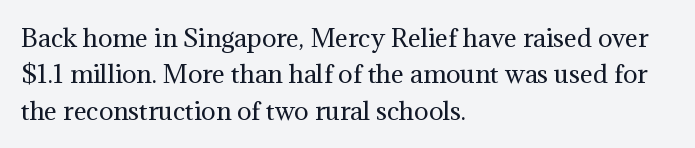
The foot of each line stays bare and open. These lines stack with their left ends in a neat column. Italic: no, the glyphs are upright roman. These lines sit exactly where default settings would place them.
